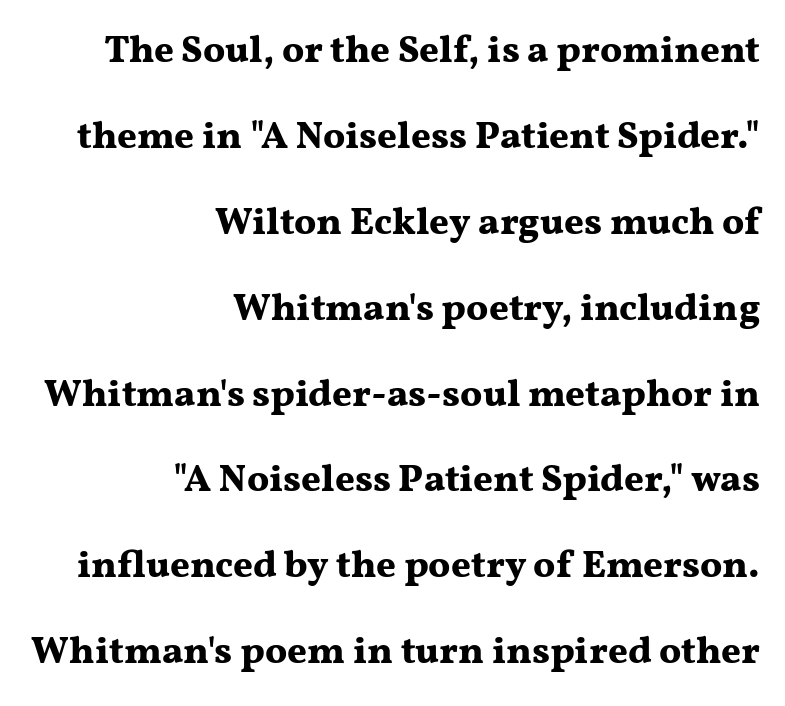
The image shows 38 px bold, wide serif type, upright; set right-aligned, loose line spacing (2.26x), normal letter spacing, not underlined; medium stroke contrast and a medium x-height.
